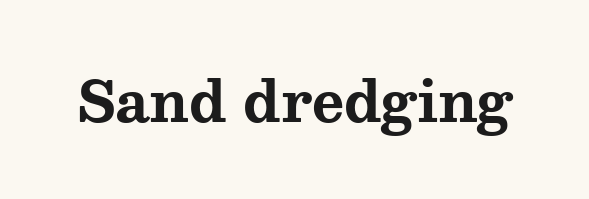
{"serif": "yes", "italic": "no", "bold": "yes", "weight": "bold", "width": "wide", "stroke_contrast": "medium", "x_height": "medium", "monospaced": "no", "underline": "no", "letter_spacing": "normal", "letter_spacing_em": 0.0, "glyph_px": 55}
